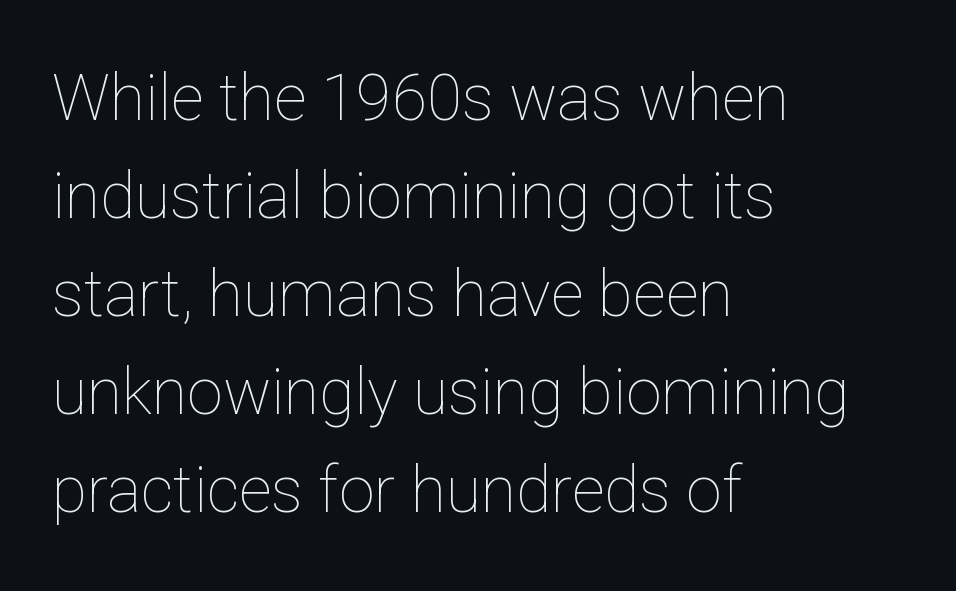
Stems here are at most as thick as an everyday book face. In terms of posture, this sample is upright. Each letter keeps its own natural width here, so spacing adapts to shape. The lines sit at an ordinary, default distance from one another.
